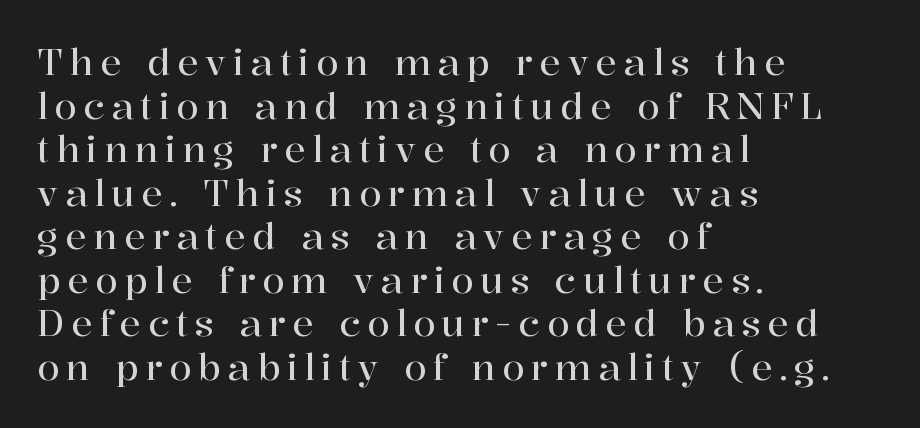
Q: Is the text italic (slanted)? A: No, it is upright.
Q: Is the typeface a serif or a sans-serif typeface? A: Serif.
Q: Is the text underlined? A: No.
Q: How is the paragraph aligned? A: Left-aligned.
Q: Width (condensed, normal, or wide)? A: Normal.
Q: Stroke contrast? A: High.
Q: x-height? A: Medium.
Q: Monospaced? A: No.
